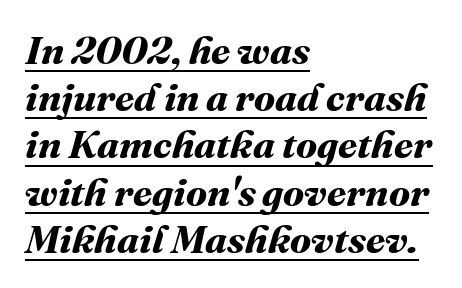
The image shows 39 px bold type; set left-aligned, line spacing 1.21x, normal letter spacing, underlined; medium stroke contrast and a medium x-height.
